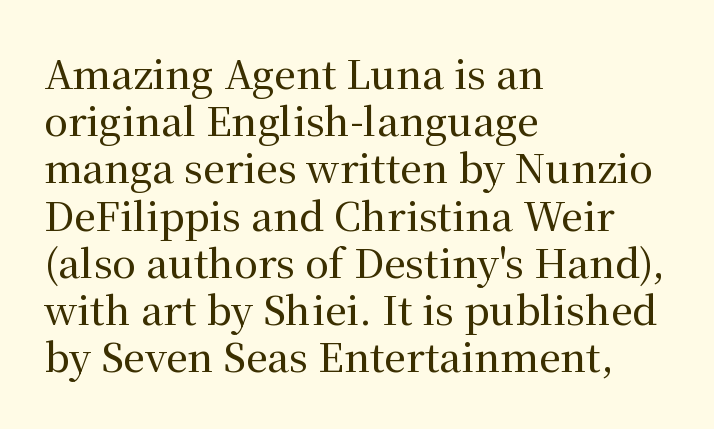
No word sits above an underline. A serif font was chosen for this passage. Nope, not italic — everything's standing straight. Spacing between characters is what you'd get straight out of the box.
